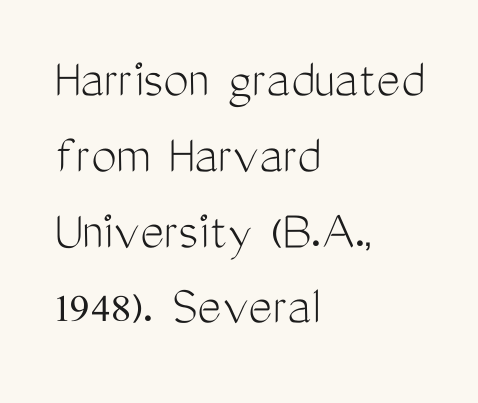
The image shows 57 px light, condensed sans-serif type, upright; set left-aligned, normal line spacing (1.33x), normal letter spacing, not underlined; medium stroke contrast and a medium x-height.
